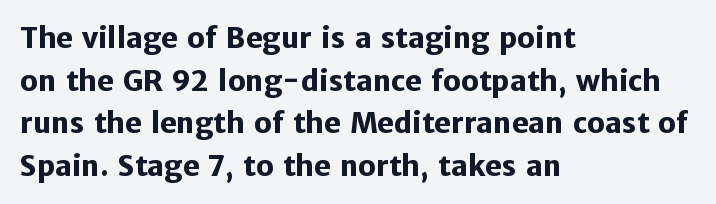
Q: Is the text bold? A: Yes.
Q: Is the text italic (slanted)? A: No, it is upright.
Q: Is the typeface a serif or a sans-serif typeface? A: Sans-serif.
Q: Is the text underlined? A: No.
Q: How is the paragraph aligned? A: Left-aligned.
Q: Is the spacing between letters normal or unusually wide? A: Normal.
Q: Is the spacing between lines tight, normal or loose? A: Normal.
Q: Width (condensed, normal, or wide)? A: Normal.
Q: Stroke contrast? A: Low.
Q: x-height? A: Medium.
Q: Monospaced? A: No.
